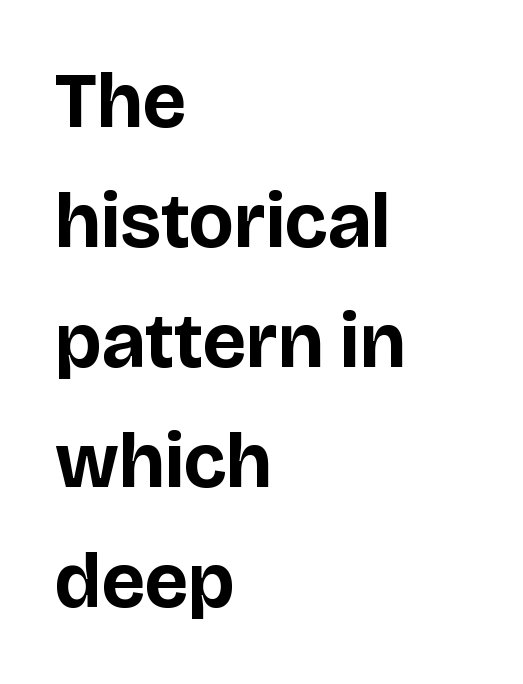
Q: Is the text bold? A: Yes.
Q: Is the text italic (slanted)? A: No, it is upright.
Q: Is the typeface a serif or a sans-serif typeface? A: Sans-serif.
Q: Is the text underlined? A: No.
Q: How is the paragraph aligned? A: Left-aligned.
Q: Is the spacing between letters normal or unusually wide? A: Normal.
Q: Is the spacing between lines tight, normal or loose? A: Normal.
Q: Width (condensed, normal, or wide)? A: Normal.
Q: Stroke contrast? A: Low.
Q: x-height? A: Large.
Q: Monospaced? A: No.
